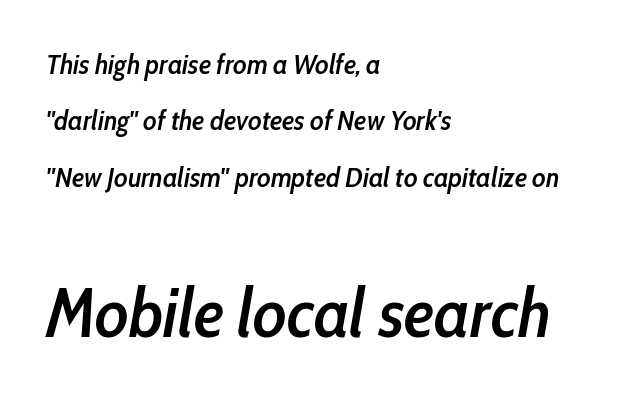
The image shows 69 px semibold, condensed type, italic (leaning right); set left-aligned, loose line spacing (2.01x), normal letter spacing, not underlined; the second (bottom) block is 2.46x larger; low stroke contrast and a medium x-height.
